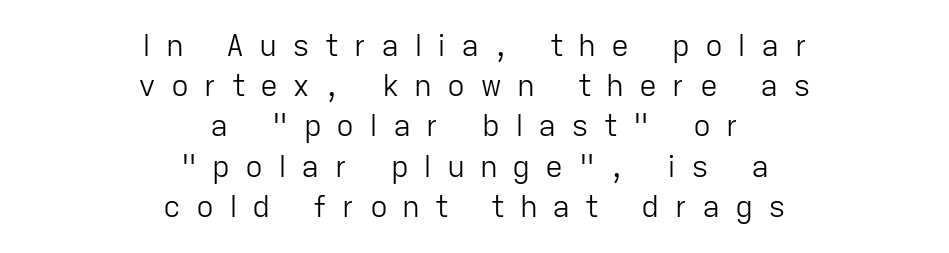
Q: Is the text bold? A: No.
Q: Is the text italic (slanted)? A: No, it is upright.
Q: Is the typeface a serif or a sans-serif typeface? A: Sans-serif.
Q: Is the text underlined? A: No.
Q: How is the paragraph aligned? A: Centered.
Q: Is the spacing between letters normal or unusually wide? A: Unusually wide.
Q: Is the spacing between lines tight, normal or loose? A: Normal.
Q: Width (condensed, normal, or wide)? A: Normal.
Q: Stroke contrast? A: Low.
Q: x-height? A: Medium.
Q: Monospaced? A: No.
